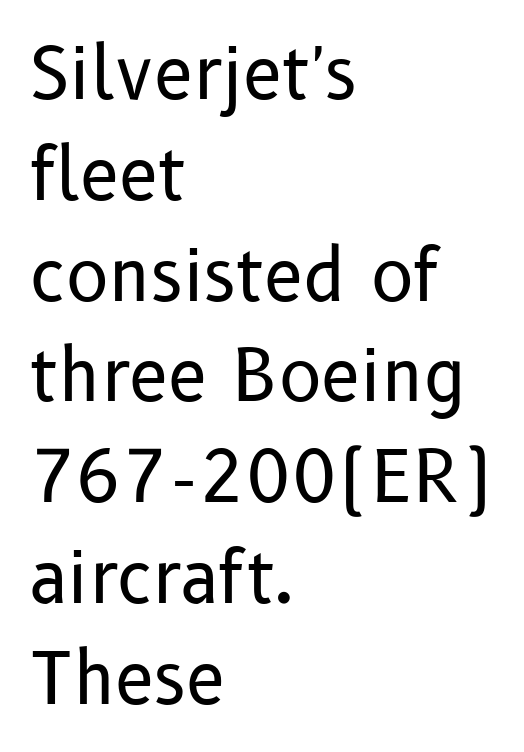
The passage shown is not bold in any degree. Does the leading feel generous? No, just average. This is the regular roman posture of the typeface. What stands out about the letter spacing? Nothing — it is the standard amount. Bare-footed words on every line. The face used here is proportionally spaced, like ordinary book or web type.
